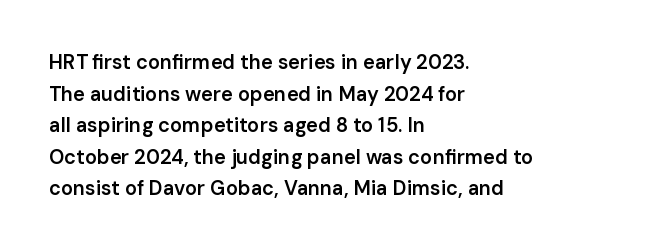
{"italic": "no", "bold": "semi", "underline": "no", "align": "left", "line_spacing": "normal", "line_spacing_ratio": 1.58, "letter_spacing": "normal", "letter_spacing_em": 0.0, "glyph_px": 20}
